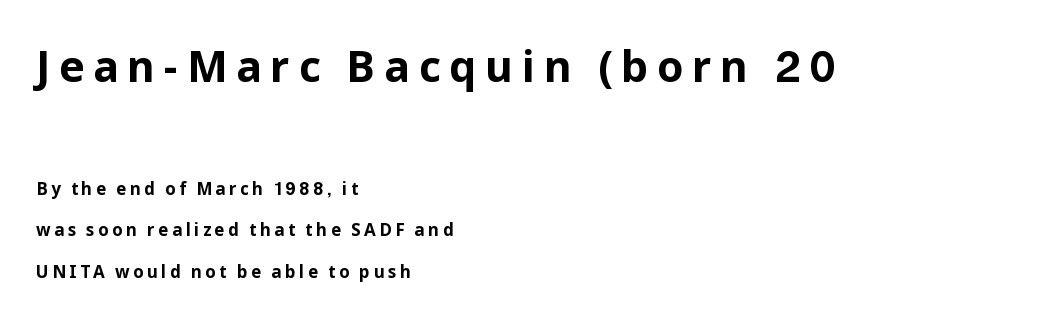
Each new line begins a long way beneath the previous one. A student would call this left alignment; a typographer would say flush left, rag right. Nope, not italic — everything's standing straight. The foot of each line stays bare and open.
